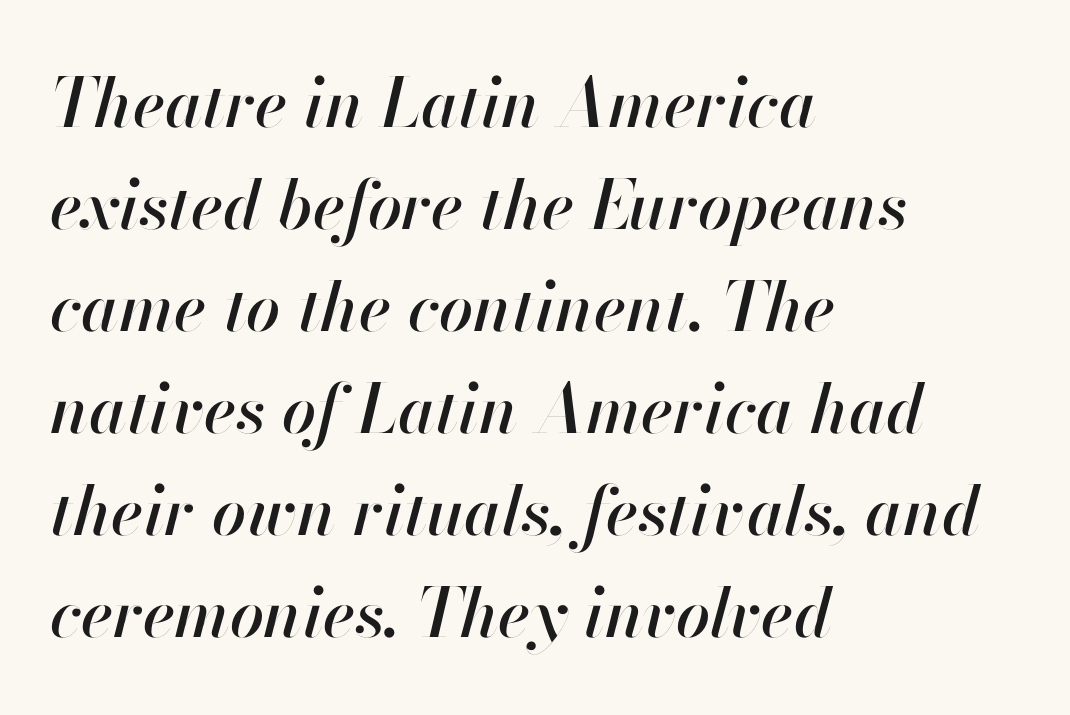
The image shows 68 px text type, italic (leaning right); set left-aligned, normal line spacing (1.5x), normal letter spacing, not underlined; high stroke contrast and a small x-height.
